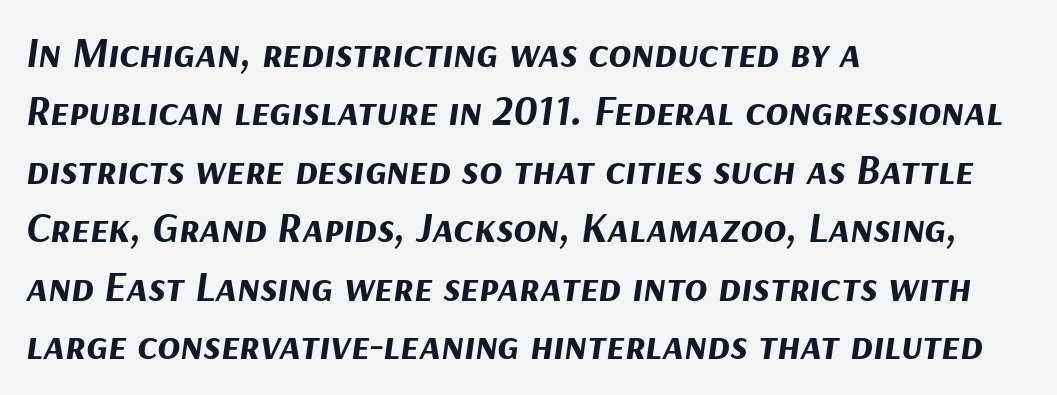
The image shows 42 px bold type, italic (leaning right); set left-aligned, normal line spacing (1.39x), normal letter spacing, not underlined; medium stroke contrast and a medium x-height.
